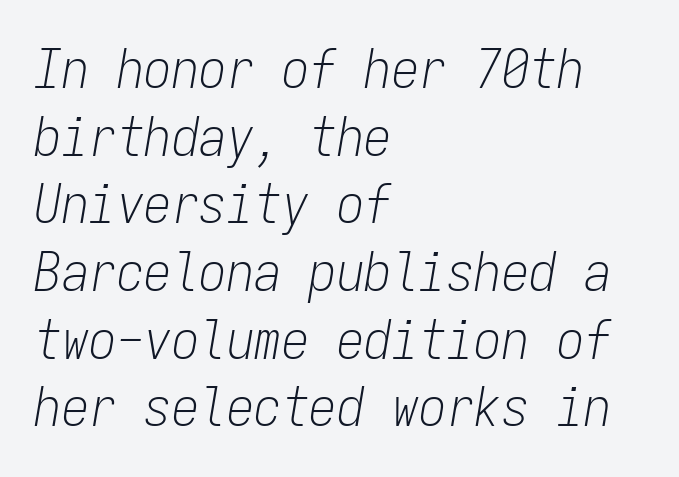
Q: Is the text bold? A: No.
Q: Is the text italic (slanted)? A: Yes, it leans right by about 9 degrees.
Q: Is the text underlined? A: No.
Q: How is the paragraph aligned? A: Left-aligned.
Q: Is the spacing between letters normal or unusually wide? A: Normal.
Q: Width (condensed, normal, or wide)? A: Condensed.
Q: Stroke contrast? A: Low.
Q: x-height? A: Medium.
Q: Monospaced? A: Yes.
